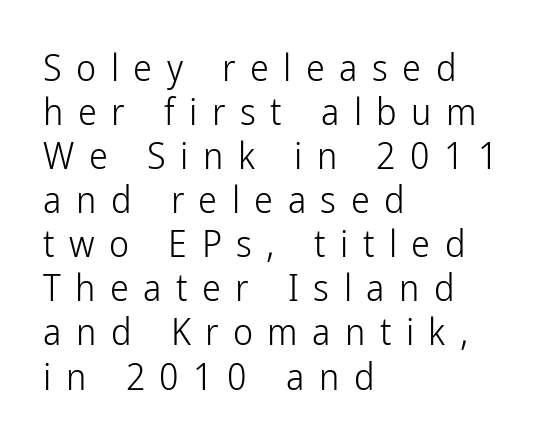
{"serif": "no", "italic": "no", "bold": "no", "weight": "light", "width": "condensed", "stroke_contrast": "low", "x_height": "medium", "monospaced": "no", "underline": "no", "align": "left", "line_spacing_ratio": 1.16, "letter_spacing": "wide", "letter_spacing_em": 0.38, "glyph_px": 38}
